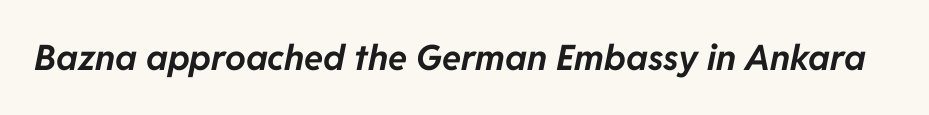
The letters advance in unequal steps, a hallmark of proportional type. The rendering applies a slant to the glyphs. Stroke thickness is high; the sample reads as a true bold. Only glyphs here, with clear space below each row.
